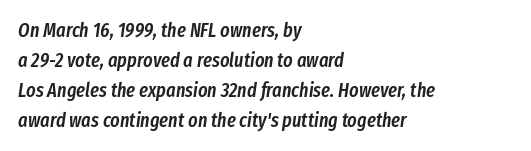
The image shows 20 px text type, italic (leaning right); set left-aligned, normal line spacing (1.5x), normal letter spacing, not underlined.
